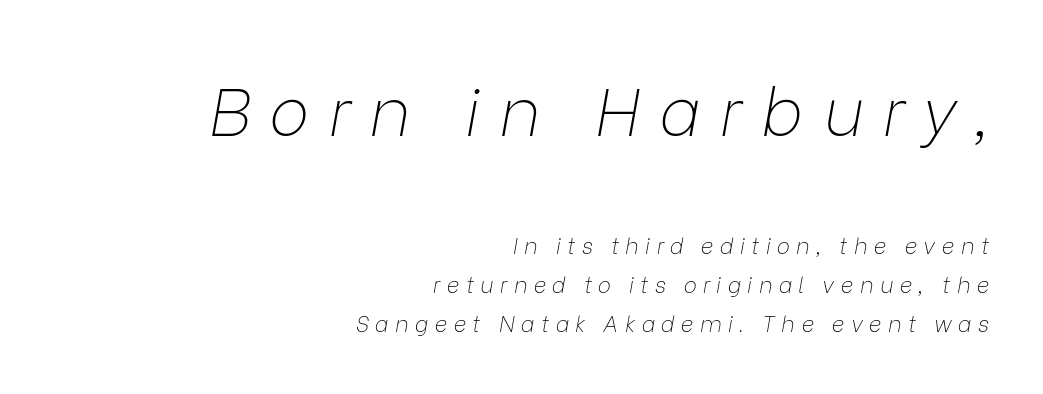
Q: Is the text bold? A: No.
Q: Is the text italic (slanted)? A: Yes, it leans right by about 9 degrees.
Q: Is the text underlined? A: No.
Q: How is the paragraph aligned? A: Right-aligned.
Q: Is the spacing between letters normal or unusually wide? A: Unusually wide.
Q: Which block of text is set in a larger size, the first (top) or the second (bottom)? A: The first (top) one.
Q: Width (condensed, normal, or wide)? A: Normal.
Q: Stroke contrast? A: Low.
Q: x-height? A: Medium.
Q: Monospaced? A: No.
